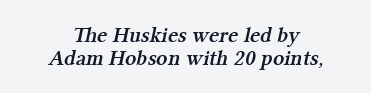
{"bold": "semi", "underline": "no", "align": "center", "line_spacing": "tight", "line_spacing_ratio": 1.03, "letter_spacing": "normal", "letter_spacing_em": 0.0, "glyph_px": 22}
